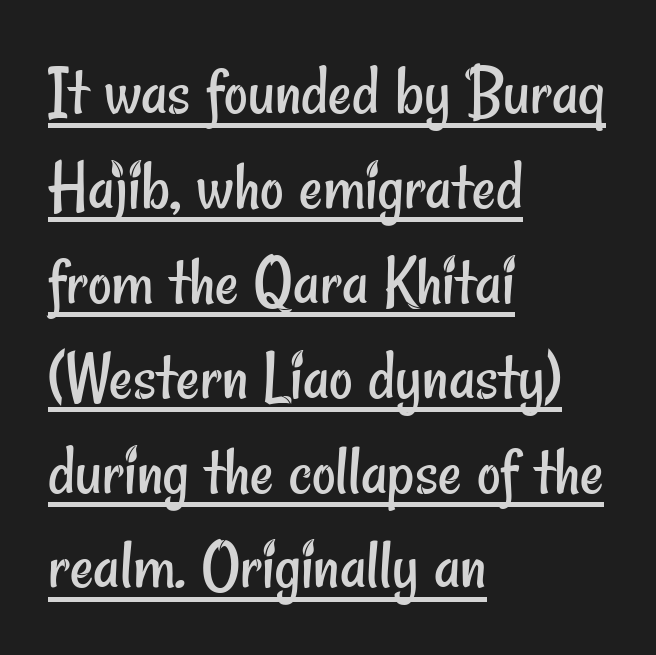
{"serif": "no", "bold": "no", "weight": "regular", "width": "condensed", "stroke_contrast": "low", "x_height": "small", "monospaced": "no", "underline": "yes", "align": "left", "line_spacing": "normal", "line_spacing_ratio": 1.3, "letter_spacing": "normal", "letter_spacing_em": 0.0, "glyph_px": 73}
